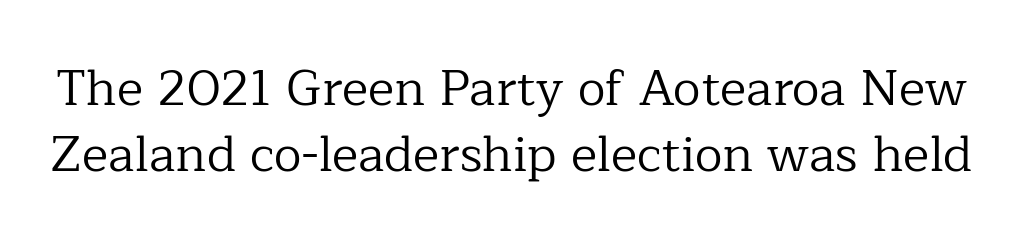
The image shows 50 px regular-weight serif type, upright; set normal line spacing (1.32x), normal letter spacing, not underlined; low stroke contrast and a medium x-height.
